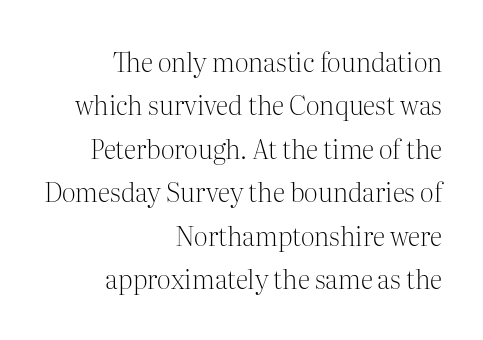
Q: Is the text bold? A: No.
Q: Is the text italic (slanted)? A: No, it is upright.
Q: Is the text underlined? A: No.
Q: How is the paragraph aligned? A: Right-aligned.
Q: Is the spacing between letters normal or unusually wide? A: Normal.
Q: Is the spacing between lines tight, normal or loose? A: Normal.
